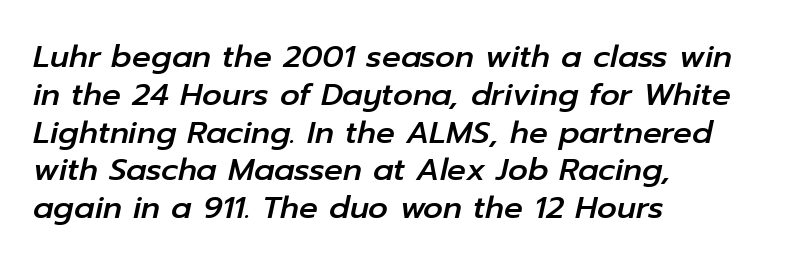
Is the type slanted? Yes — the strokes lean at a clear angle. Proportional: the letters do not fall into vertical columns. Words appear dense and cohesive because spacing is normal. Compared with a centered layout, this one pins lines to the left instead. Beneath every word, the page is bare.
